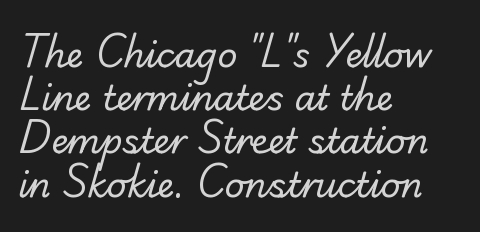
Q: Is the text bold? A: No.
Q: Is the typeface a serif or a sans-serif typeface? A: Serif.
Q: Is the text underlined? A: No.
Q: How is the paragraph aligned? A: Left-aligned.
Q: Is the spacing between letters normal or unusually wide? A: Normal.
Q: Is the spacing between lines tight, normal or loose? A: Normal.
Q: Width (condensed, normal, or wide)? A: Normal.
Q: Stroke contrast? A: Low.
Q: x-height? A: Small.
Q: Monospaced? A: No.
